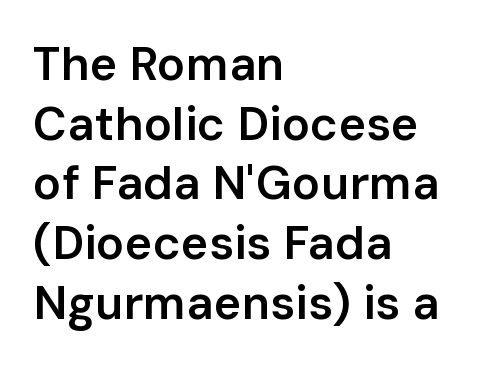
Varying glyph widths throughout — classic text-font behaviour. No feet cap the strokes, marking this as sans-serif type. Is the block centered? No — it sits flush against the left margin. The letterforms sit shoulder to shoulder at normal distance.
